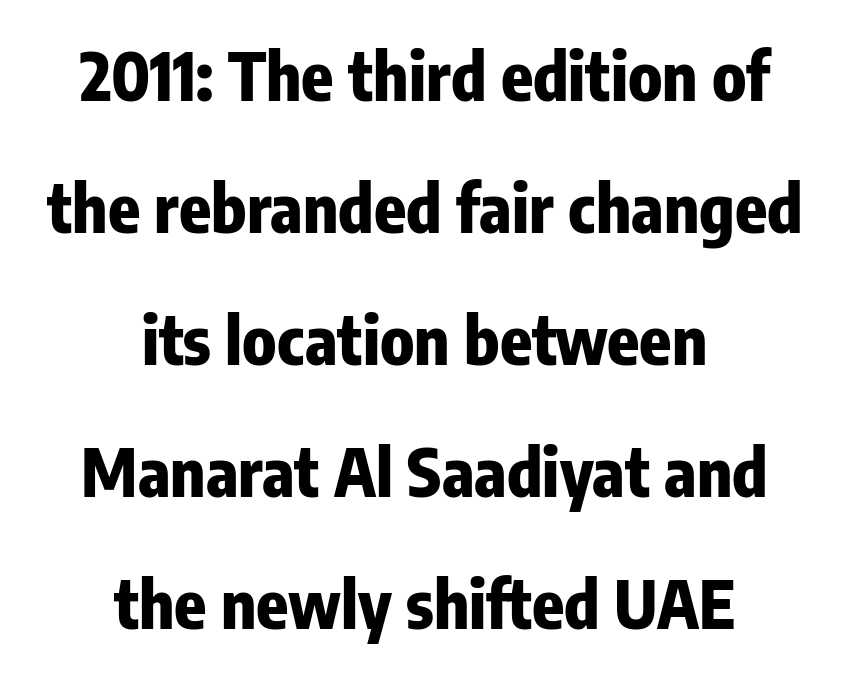
Q: Is the text bold? A: Yes.
Q: Is the text italic (slanted)? A: No, it is upright.
Q: Is the typeface a serif or a sans-serif typeface? A: Sans-serif.
Q: Is the text underlined? A: No.
Q: How is the paragraph aligned? A: Centered.
Q: Is the spacing between letters normal or unusually wide? A: Normal.
Q: Is the spacing between lines tight, normal or loose? A: Loose.
Q: Width (condensed, normal, or wide)? A: Condensed.
Q: Stroke contrast? A: Low.
Q: x-height? A: Medium.
Q: Monospaced? A: No.
